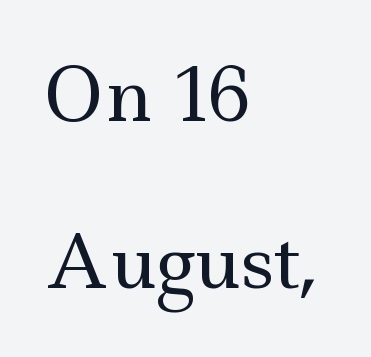
Q: Is the text bold? A: No.
Q: Is the text italic (slanted)? A: No, it is upright.
Q: Is the typeface a serif or a sans-serif typeface? A: Serif.
Q: Is the text underlined? A: No.
Q: How is the paragraph aligned? A: Left-aligned.
Q: Is the spacing between letters normal or unusually wide? A: Normal.
Q: Is the spacing between lines tight, normal or loose? A: Loose.
Q: Width (condensed, normal, or wide)? A: Wide.
Q: x-height? A: Small.
Q: Monospaced? A: No.
